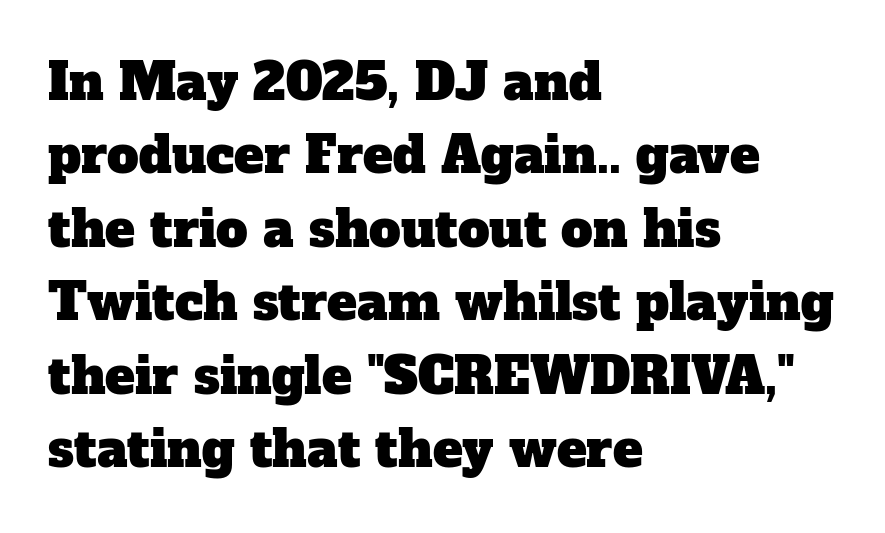
{"serif": "yes", "width": "normal", "stroke_contrast": "low", "x_height": "medium", "monospaced": "no", "underline": "no", "align": "left", "line_spacing": "normal", "line_spacing_ratio": 1.47, "letter_spacing": "normal", "letter_spacing_em": 0.0, "glyph_px": 50}
